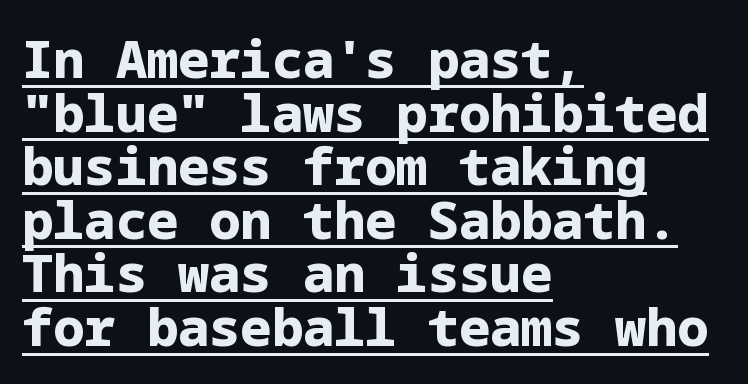
Q: Is the text bold? A: Yes.
Q: Is the text italic (slanted)? A: No, it is upright.
Q: Is the typeface a serif or a sans-serif typeface? A: Sans-serif.
Q: Is the text underlined? A: Yes.
Q: How is the paragraph aligned? A: Left-aligned.
Q: Is the spacing between letters normal or unusually wide? A: Normal.
Q: Is the spacing between lines tight, normal or loose? A: Tight.
Q: Width (condensed, normal, or wide)? A: Normal.
Q: Stroke contrast? A: Low.
Q: x-height? A: Medium.
